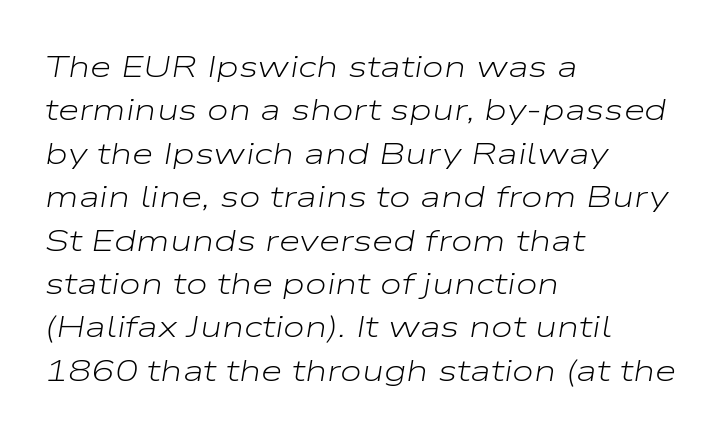
Q: Is the text bold? A: No.
Q: Is the text italic (slanted)? A: Yes, it leans right by about 9 degrees.
Q: Is the text underlined? A: No.
Q: How is the paragraph aligned? A: Left-aligned.
Q: Is the spacing between letters normal or unusually wide? A: Normal.
Q: Is the spacing between lines tight, normal or loose? A: Normal.
Q: Width (condensed, normal, or wide)? A: Wide.
Q: Stroke contrast? A: Low.
Q: x-height? A: Medium.
Q: Monospaced? A: No.
